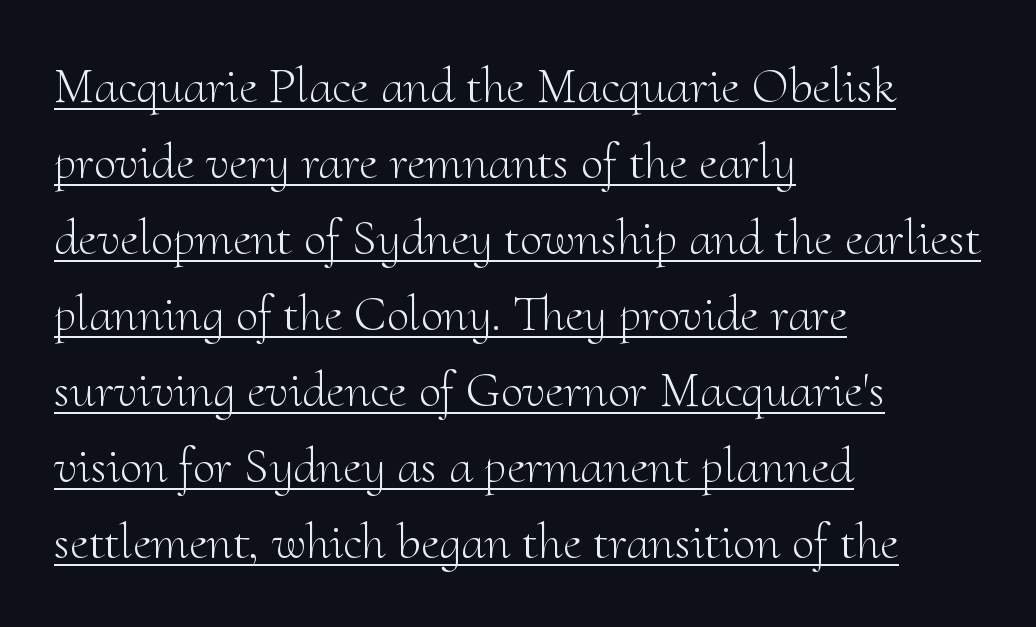
Q: Is the text bold? A: No.
Q: Is the text italic (slanted)? A: No, it is upright.
Q: Is the typeface a serif or a sans-serif typeface? A: Serif.
Q: Is the text underlined? A: Yes.
Q: How is the paragraph aligned? A: Left-aligned.
Q: Is the spacing between letters normal or unusually wide? A: Normal.
Q: Is the spacing between lines tight, normal or loose? A: Normal.
Q: Width (condensed, normal, or wide)? A: Normal.
Q: Stroke contrast? A: Medium.
Q: x-height? A: Small.
Q: Monospaced? A: No.
